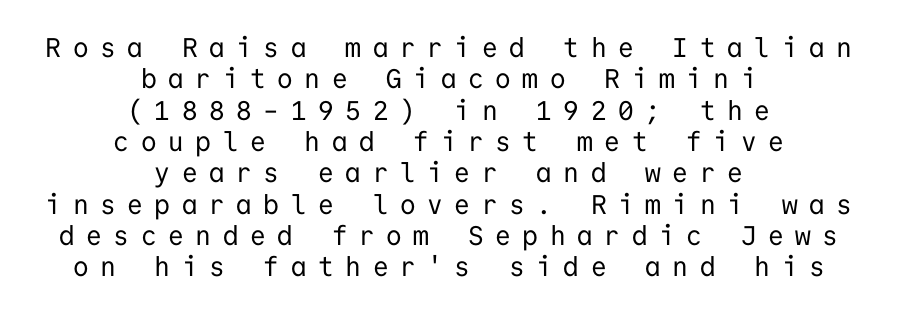
Q: Is the text bold? A: No.
Q: Is the text italic (slanted)? A: No, it is upright.
Q: Is the text underlined? A: No.
Q: How is the paragraph aligned? A: Centered.
Q: Is the spacing between letters normal or unusually wide? A: Unusually wide.
